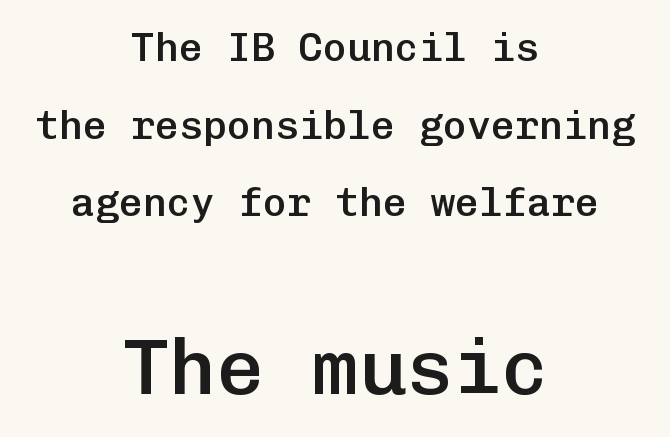
{"serif": "no", "italic": "no", "bold": "semi", "weight": "semibold", "width": "normal", "stroke_contrast": "low", "x_height": "medium", "monospaced": "yes", "underline": "no", "align": "center", "line_spacing": "loose", "line_spacing_ratio": 1.94, "letter_spacing": "normal", "letter_spacing_em": 0.0, "larger_block": "second", "size_ratio": 1.98, "glyph_px": 79}
